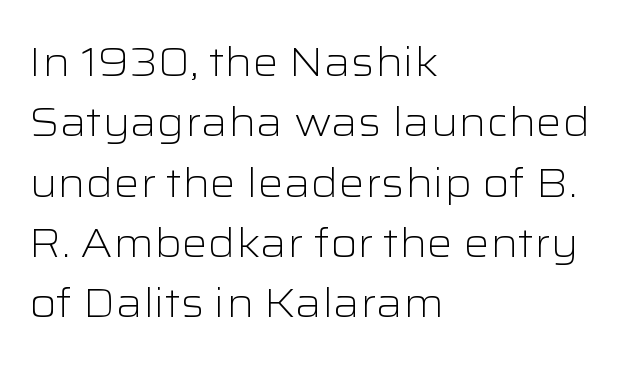
Q: Is the text bold? A: No.
Q: Is the text italic (slanted)? A: No, it is upright.
Q: Is the typeface a serif or a sans-serif typeface? A: Sans-serif.
Q: Is the text underlined? A: No.
Q: How is the paragraph aligned? A: Left-aligned.
Q: Is the spacing between letters normal or unusually wide? A: Normal.
Q: Is the spacing between lines tight, normal or loose? A: Normal.
Q: Width (condensed, normal, or wide)? A: Wide.
Q: Stroke contrast? A: Low.
Q: x-height? A: Medium.
Q: Monospaced? A: No.
